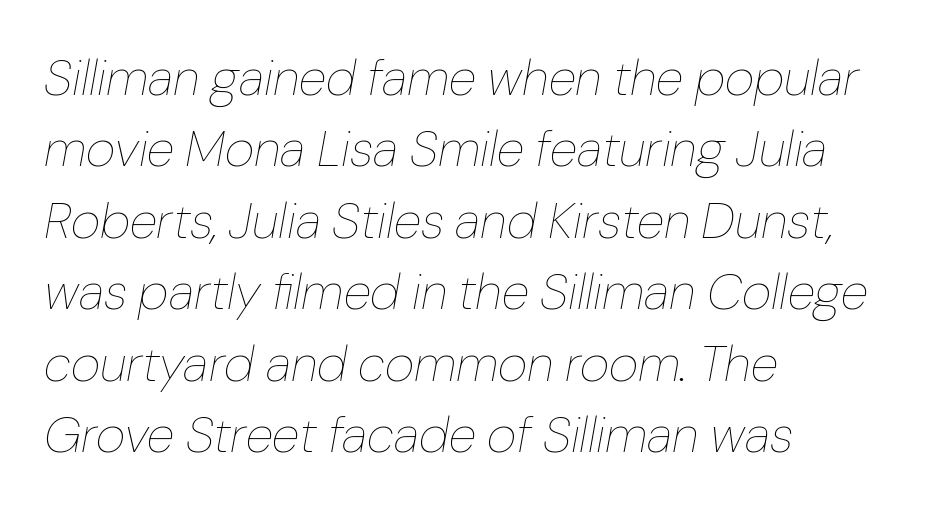
The image shows 51 px thin type, italic (leaning right); set left-aligned, normal line spacing (1.4x), normal letter spacing, not underlined; low stroke contrast and a medium x-height.
